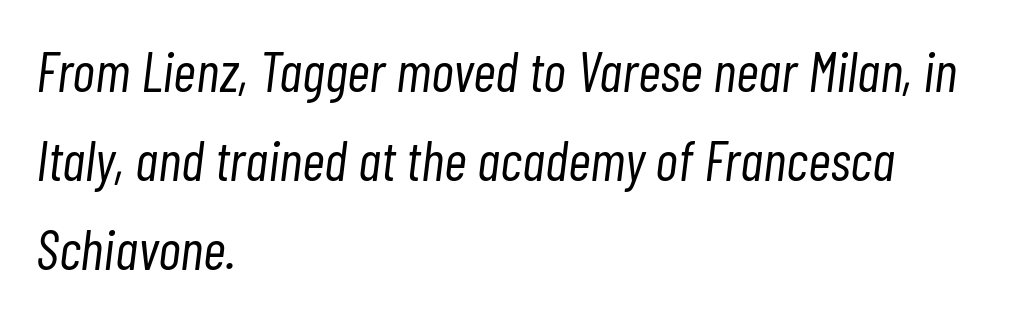
{"italic": "yes", "lean": "right", "slant_degrees": 7, "bold": "no", "weight": "light", "width": "condensed", "stroke_contrast": "low", "x_height": "medium", "monospaced": "no", "underline": "no", "align": "left", "line_spacing": "normal", "line_spacing_ratio": 1.59, "letter_spacing": "normal", "letter_spacing_em": 0.0, "glyph_px": 56}
